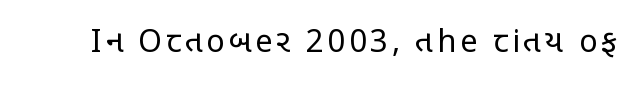
The image shows 31 px regular-weight, condensed sans-serif type, upright; set not underlined; low stroke contrast and a large x-height.
